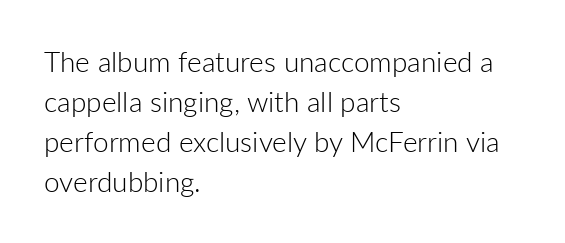
The image shows 28 px light sans-serif type, upright; set left-aligned, normal line spacing (1.43x), normal letter spacing, not underlined; low stroke contrast and a medium x-height.
